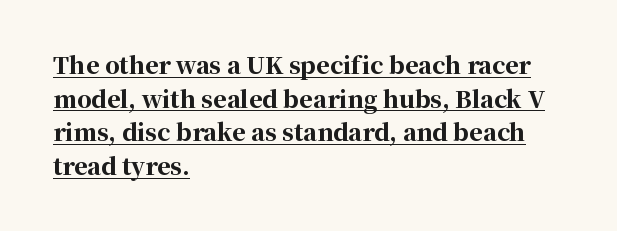
The passage shown has conventional tracking throughout. All the whitespace from short lines collects on the right. This is underlined copy, the kind a proofreader might mark for attention. If you drew a line through each stem, it would be perfectly vertical. These lines sit exactly where default settings would place them.
